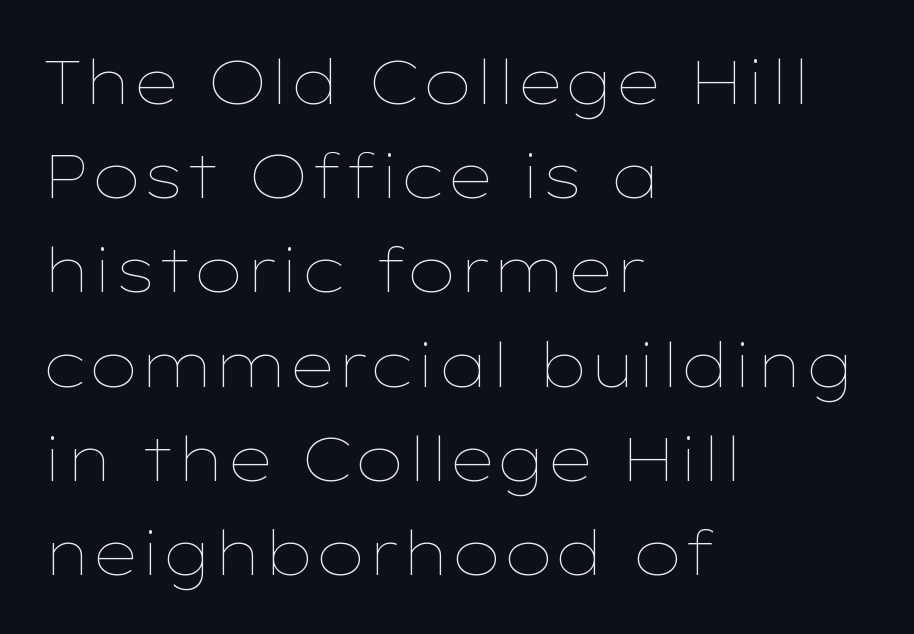
Q: Is the text bold? A: No.
Q: Is the text italic (slanted)? A: No, it is upright.
Q: Is the text underlined? A: No.
Q: How is the paragraph aligned? A: Left-aligned.
Q: Is the spacing between letters normal or unusually wide? A: Normal.
Q: Is the spacing between lines tight, normal or loose? A: Normal.
Q: Width (condensed, normal, or wide)? A: Wide.
Q: Stroke contrast? A: Low.
Q: x-height? A: Medium.
Q: Monospaced? A: No.
